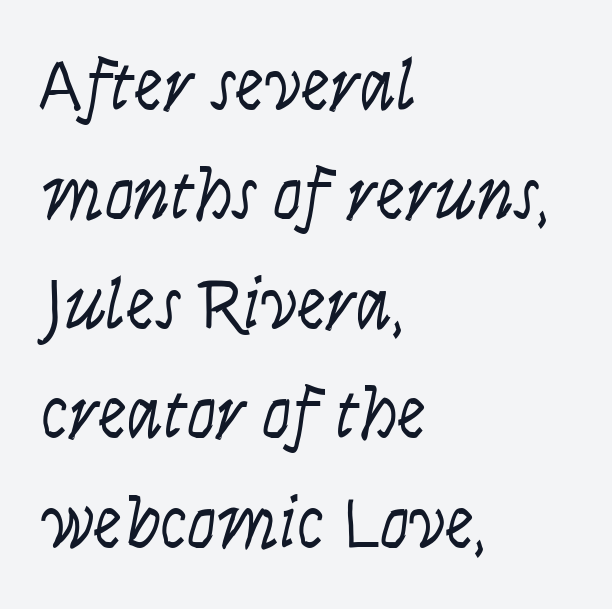
The letters advance in unequal steps, a hallmark of proportional type. What stands out about the letter spacing? Nothing — it is the standard amount. Reading down the block, your eye returns to a fixed left position each line. Check the space under the baseline: it is left empty. Leading: standard.
